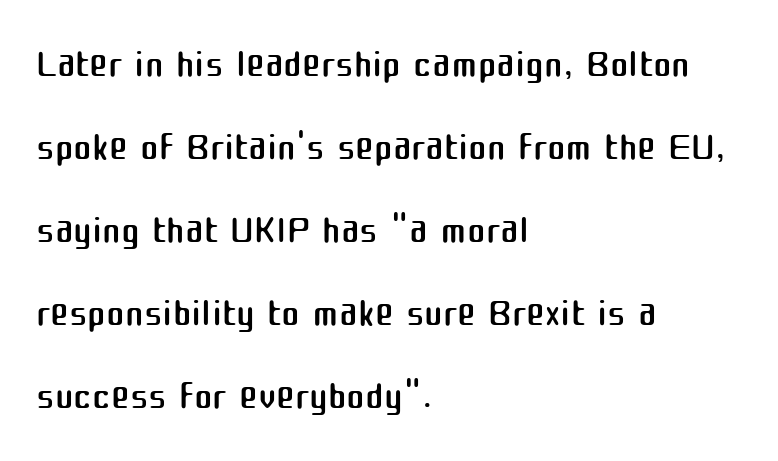
These glyphs show unthickened strokes, regular width or finer. Beneath every word, the page is bare. What's the leading like? Ordinary, nothing unusual. Here the designer chose a conventional face with non-uniform glyph widths. Letter spacing: default. These lines are composed in type without serifs.
